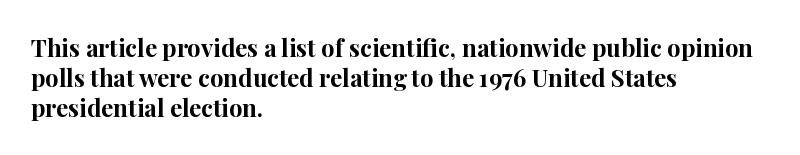
{"italic": "no", "bold": "yes", "underline": "no", "align": "left", "line_spacing": "normal", "line_spacing_ratio": 1.25, "letter_spacing": "normal", "letter_spacing_em": 0.0, "glyph_px": 24}
